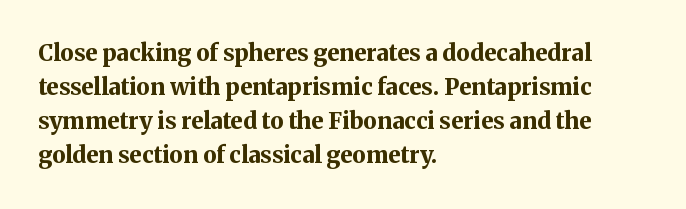
The image shows 23 px bold type, upright; set left-aligned, normal line spacing (1.48x), normal letter spacing, not underlined.
